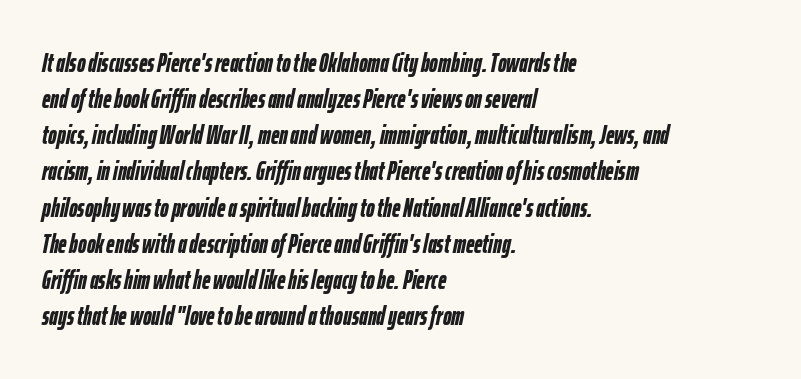
{"italic": "yes", "lean": "right", "slant_degrees": 12, "bold": "yes", "underline": "no", "align": "left", "line_spacing": "normal", "line_spacing_ratio": 1.39, "letter_spacing": "normal", "letter_spacing_em": 0.0, "glyph_px": 26}
